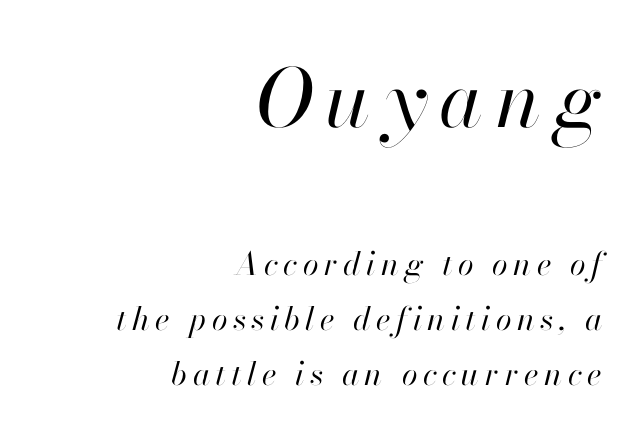
Q: Is the text bold? A: No.
Q: Is the text italic (slanted)? A: Yes, it leans right by about 13 degrees.
Q: Is the text underlined? A: No.
Q: How is the paragraph aligned? A: Right-aligned.
Q: Which block of text is set in a larger size, the first (top) or the second (bottom)? A: The first (top) one.
Q: Width (condensed, normal, or wide)? A: Normal.
Q: Stroke contrast? A: High.
Q: x-height? A: Small.
Q: Monospaced? A: No.
